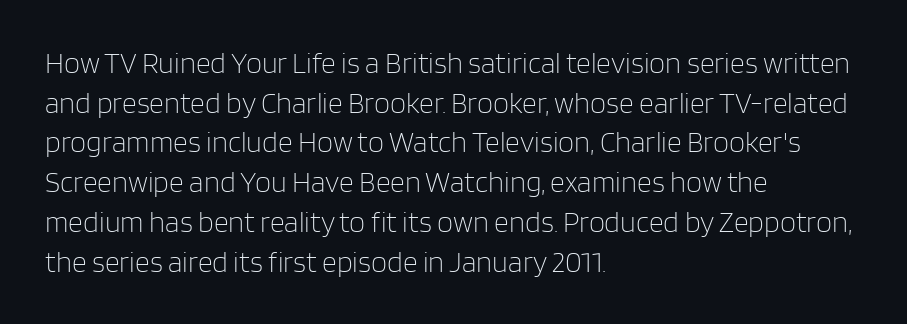
The image shows 29 px light sans-serif type, upright; set left-aligned, normal line spacing (1.37x), normal letter spacing, not underlined; low stroke contrast and a large x-height.
